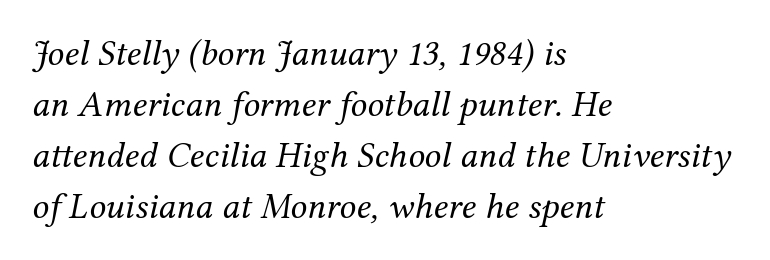
Words appear dense and cohesive because spacing is normal. Clear beneath every line of the passage. Whoever set this chose a conventional vertical rhythm. Here the designer chose a conventional face with non-uniform glyph widths. When letters slant like this, we call the style italic. Line beginnings align vertically; line endings do not.
